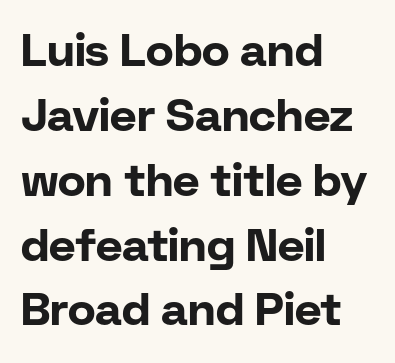
Q: Is the text bold? A: Yes.
Q: Is the text italic (slanted)? A: No, it is upright.
Q: Is the typeface a serif or a sans-serif typeface? A: Sans-serif.
Q: Is the text underlined? A: No.
Q: How is the paragraph aligned? A: Left-aligned.
Q: Is the spacing between letters normal or unusually wide? A: Normal.
Q: Is the spacing between lines tight, normal or loose? A: Normal.
Q: Width (condensed, normal, or wide)? A: Normal.
Q: Stroke contrast? A: Low.
Q: x-height? A: Medium.
Q: Monospaced? A: No.
